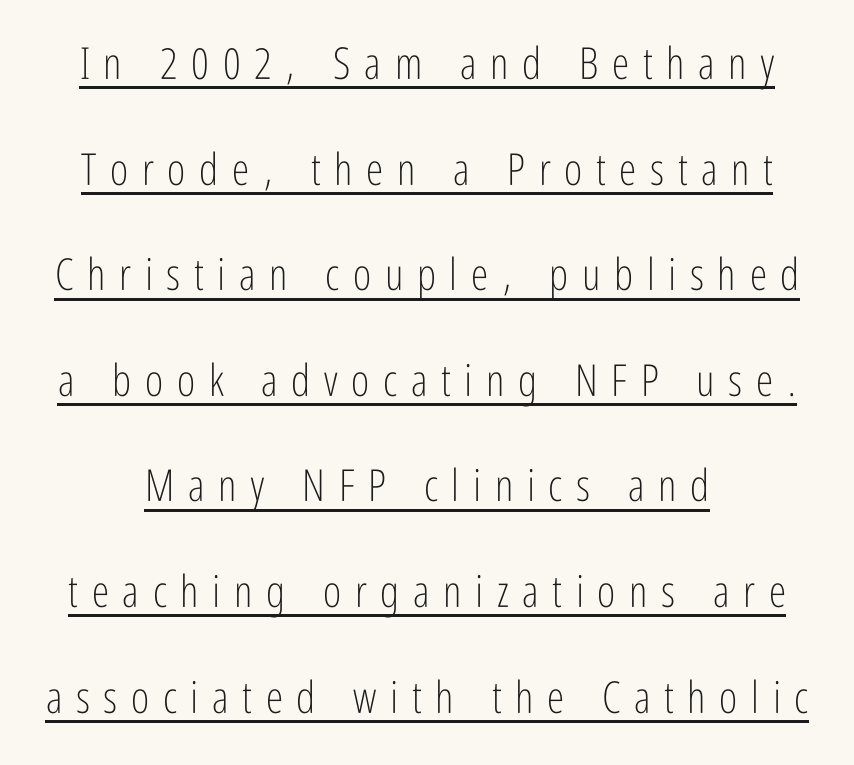
Q: Is the text bold? A: No.
Q: Is the text italic (slanted)? A: No, it is upright.
Q: Is the typeface a serif or a sans-serif typeface? A: Sans-serif.
Q: Is the text underlined? A: Yes.
Q: Is the spacing between letters normal or unusually wide? A: Unusually wide.
Q: Is the spacing between lines tight, normal or loose? A: Loose.
Q: Width (condensed, normal, or wide)? A: Condensed.
Q: Stroke contrast? A: Low.
Q: x-height? A: Medium.
Q: Monospaced? A: No.
